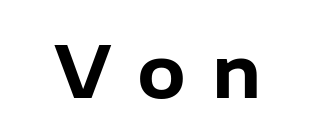
The image shows 71 px bold sans-serif type, upright; set unusually wide letter spacing (+0.36 em), not underlined; low stroke contrast and a medium x-height.
